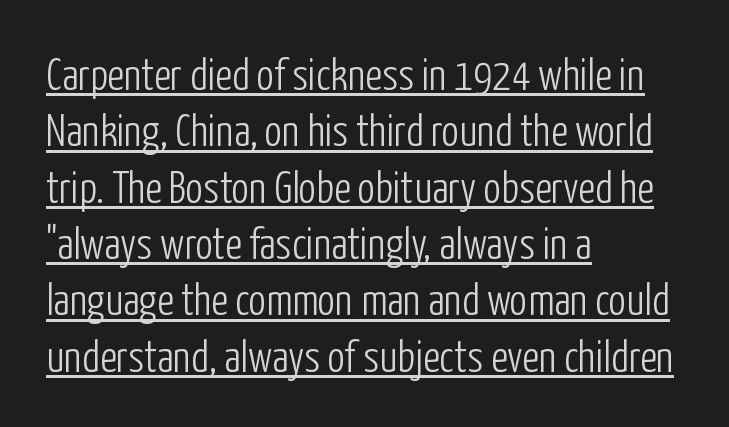
The image shows 44 px light, condensed sans-serif type, upright; set left-aligned, normal line spacing (1.28x), normal letter spacing, underlined; low stroke contrast and a medium x-height.
